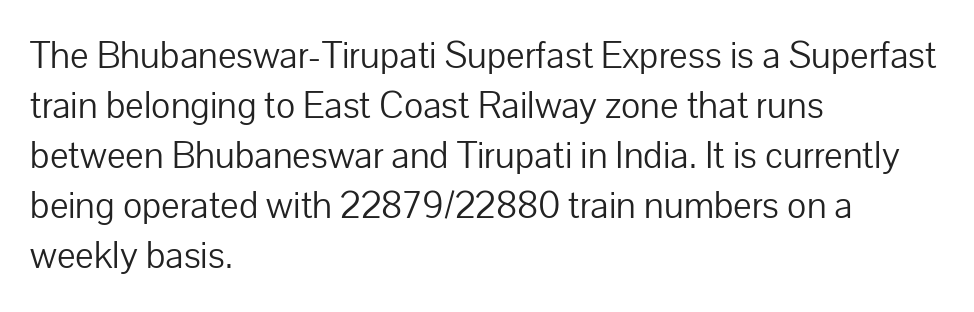
Stroke mass is kept to a normal reading level or below. Nothing sits at the stroke ends, so this counts as sans-serif. Horizontally, the lines are justified to the leading edge only. The area under the type is left untouched.
